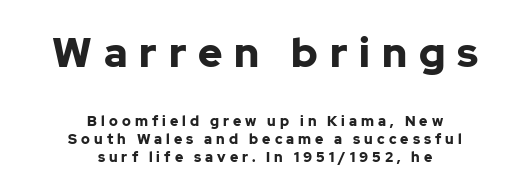
Q: Is the text bold? A: Yes.
Q: Is the text italic (slanted)? A: No, it is upright.
Q: Is the typeface a serif or a sans-serif typeface? A: Sans-serif.
Q: Is the text underlined? A: No.
Q: How is the paragraph aligned? A: Centered.
Q: Is the spacing between letters normal or unusually wide? A: Unusually wide.
Q: Is the spacing between lines tight, normal or loose? A: Normal.
Q: Which block of text is set in a larger size, the first (top) or the second (bottom)? A: The first (top) one.
Q: Width (condensed, normal, or wide)? A: Normal.
Q: Stroke contrast? A: Low.
Q: x-height? A: Medium.
Q: Monospaced? A: No.
